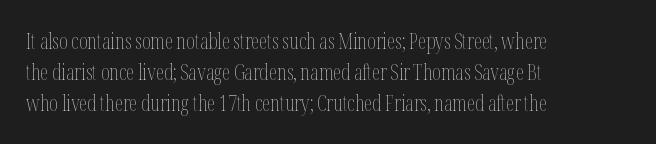
The image shows 21 px text type, upright; set left-aligned, normal line spacing (1.47x), normal letter spacing, not underlined.
